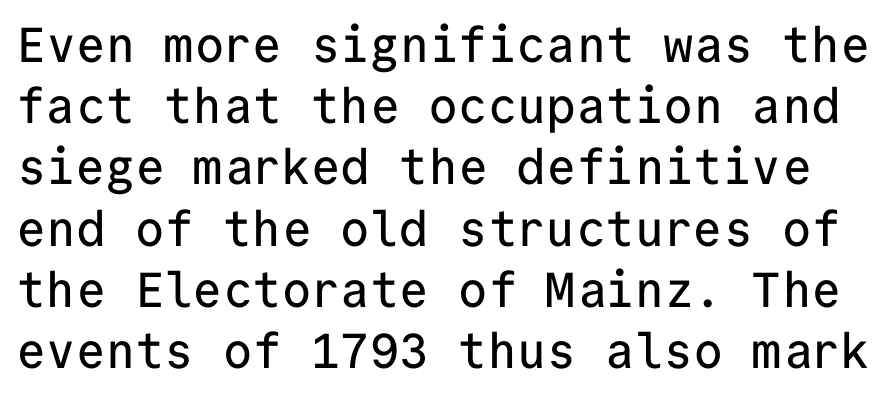
Looks like terminal output: every glyph gets an equal slot. A clean baseline with only descenders dipping below it. The gaps between neighbouring characters are ordinary and unremarkable. This sample uses a sans-serif face. Designer's note — italics off, roman on.
